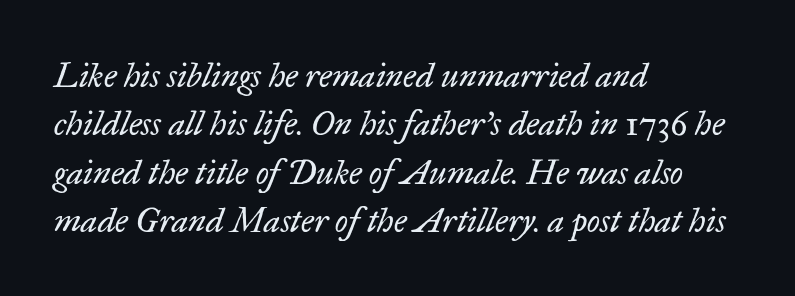
The letterforms sit shoulder to shoulder at normal distance. Left-aligned paragraph, ragged on the right. On a weight scale, this lands at 450 or below. Interline gaps are of average width in this sample.
